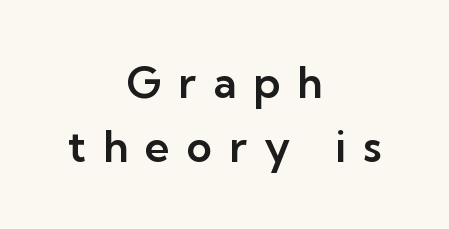
{"serif": "no", "italic": "no", "width": "normal", "stroke_contrast": "low", "x_height": "medium", "monospaced": "no", "underline": "no", "align": "center", "line_spacing": "normal", "line_spacing_ratio": 1.5, "letter_spacing": "wide", "letter_spacing_em": 0.4, "glyph_px": 43}
